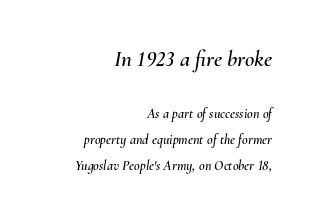
Q: Is the text italic (slanted)? A: Yes, it leans right by about 10 degrees.
Q: Is the text underlined? A: No.
Q: How is the paragraph aligned? A: Right-aligned.
Q: Is the spacing between letters normal or unusually wide? A: Normal.
Q: Which block of text is set in a larger size, the first (top) or the second (bottom)? A: The first (top) one.
